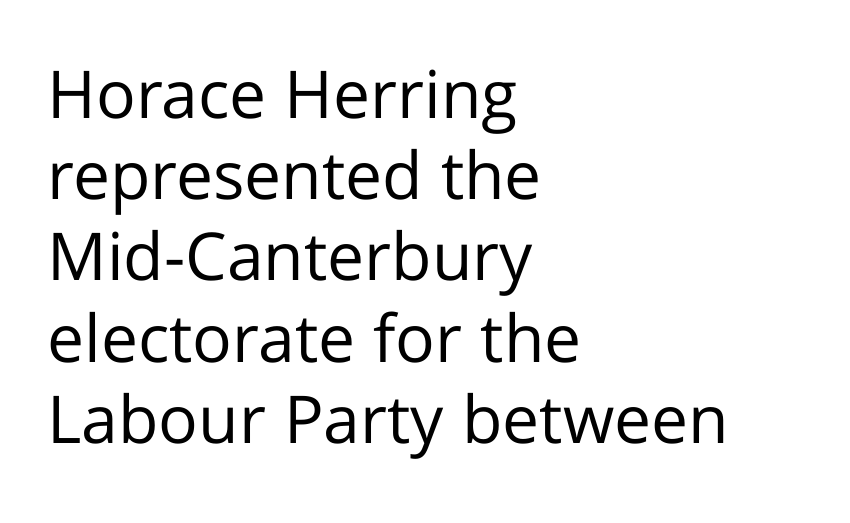
Varying glyph widths throughout — classic text-font behaviour. Descender tails drop into unmarked territory. Letter spacing: default. Ordinary non-slanted type is in use. The face looks like a standard text weight, possibly lighter.
